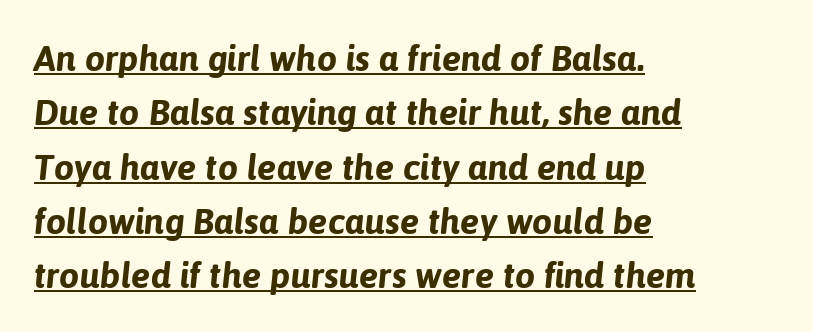
Students, this is bold: see how much ink each stroke carries. Students, observe: this is what conventionally led text looks like. Caption: standard tracking, unaltered. Students, observe the line beneath the letters — that is underlining.
